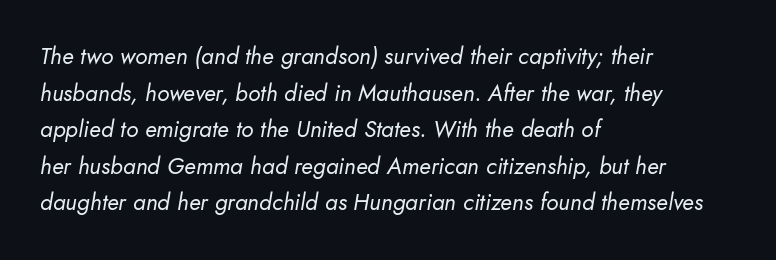
Style check: oblique. Leftover space on each line is placed entirely after the last word. Stems and bowls with no extra thickness — not bold. Tracking value appears to be zero — textbook default spacing. The zone under the glyphs is completely vacant.
